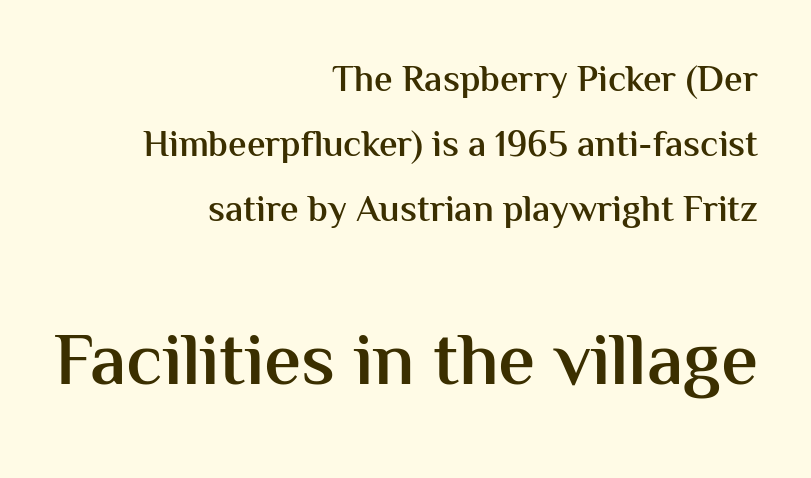
{"serif": "no", "italic": "no", "bold": "semi", "weight": "semibold", "width": "normal", "stroke_contrast": "medium", "x_height": "medium", "monospaced": "no", "underline": "no", "align": "right", "line_spacing_ratio": 1.76, "letter_spacing": "normal", "letter_spacing_em": 0.0, "larger_block": "second", "size_ratio": 2.0, "glyph_px": 74}
